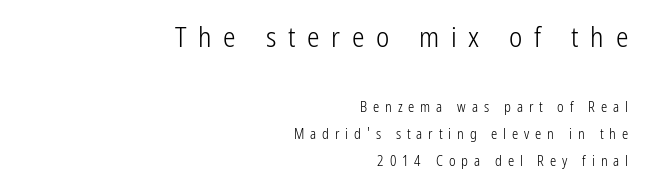
{"serif": "no", "italic": "no", "bold": "no", "weight": "light", "width": "condensed", "stroke_contrast": "low", "x_height": "medium", "monospaced": "no", "underline": "no", "align": "right", "line_spacing": "loose", "line_spacing_ratio": 1.94, "letter_spacing": "wide", "letter_spacing_em": 0.42, "larger_block": "first", "size_ratio": 2.0, "glyph_px": 28}
